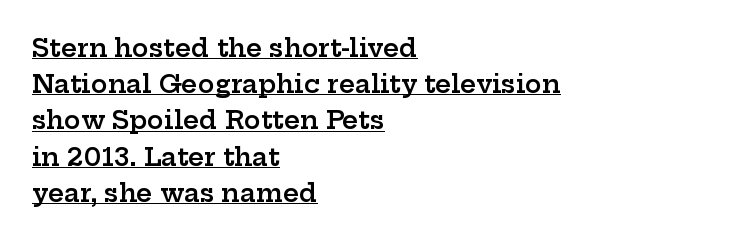
Q: Is the text bold? A: Semi-bold.
Q: Is the text italic (slanted)? A: No, it is upright.
Q: Is the text underlined? A: Yes.
Q: How is the paragraph aligned? A: Left-aligned.
Q: Is the spacing between letters normal or unusually wide? A: Normal.
Q: Is the spacing between lines tight, normal or loose? A: Normal.
